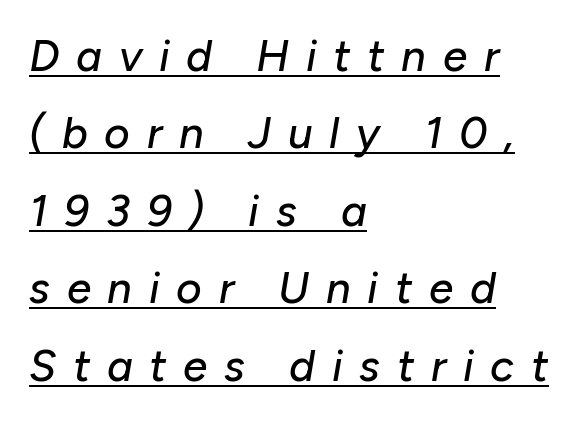
{"italic": "yes", "lean": "right", "slant_degrees": 10, "width": "normal", "stroke_contrast": "low", "x_height": "medium", "monospaced": "no", "underline": "yes", "align": "left", "line_spacing_ratio": 1.76, "letter_spacing": "wide", "letter_spacing_em": 0.38, "glyph_px": 44}
